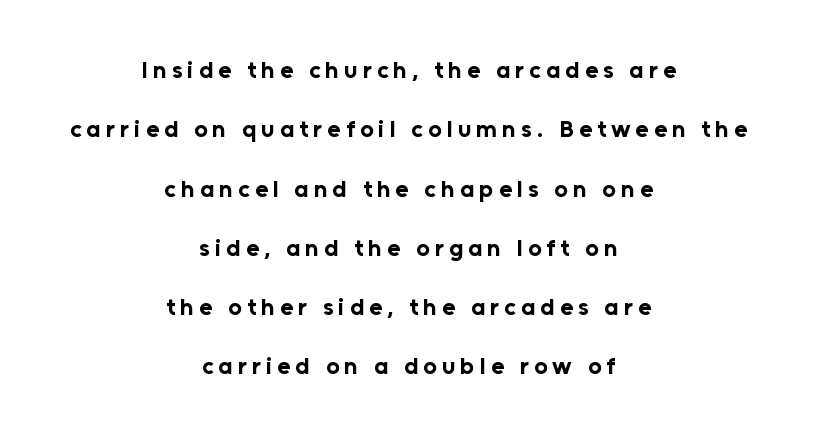
{"italic": "no", "bold": "yes", "underline": "no", "align": "center", "line_spacing": "loose", "line_spacing_ratio": 2.47, "letter_spacing": "wide", "letter_spacing_em": 0.21, "glyph_px": 24}
